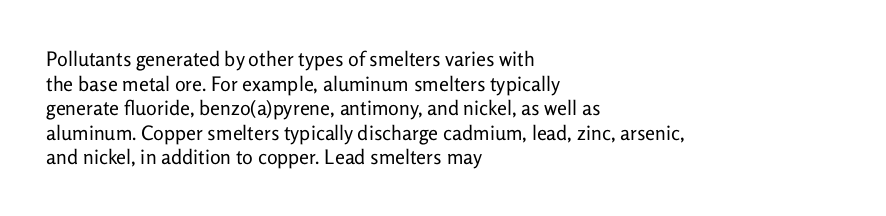
Casual observation: everything's shoved over to the left. This is not heavy type; no bold has been used. Italic? Not at all — the glyphs are vertical. The space beneath each line is pristine and unruled. No extra tracking has been applied to these lines.
